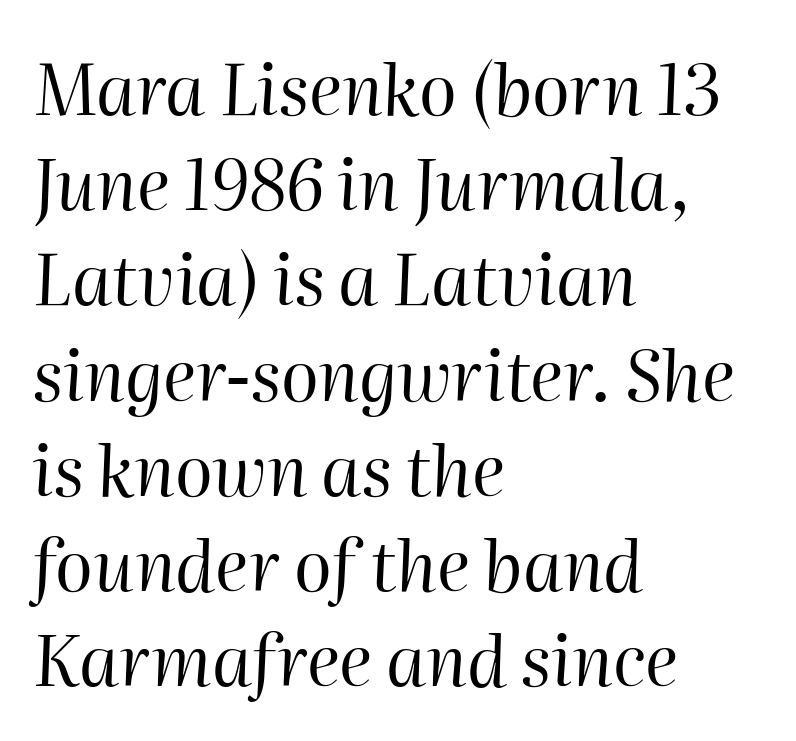
Q: Is the text bold? A: No.
Q: Is the text italic (slanted)? A: Yes, it leans right by about 2 degrees.
Q: Is the text underlined? A: No.
Q: How is the paragraph aligned? A: Left-aligned.
Q: Is the spacing between letters normal or unusually wide? A: Normal.
Q: Is the spacing between lines tight, normal or loose? A: Normal.
Q: Width (condensed, normal, or wide)? A: Normal.
Q: Stroke contrast? A: High.
Q: x-height? A: Medium.
Q: Monospaced? A: No.
